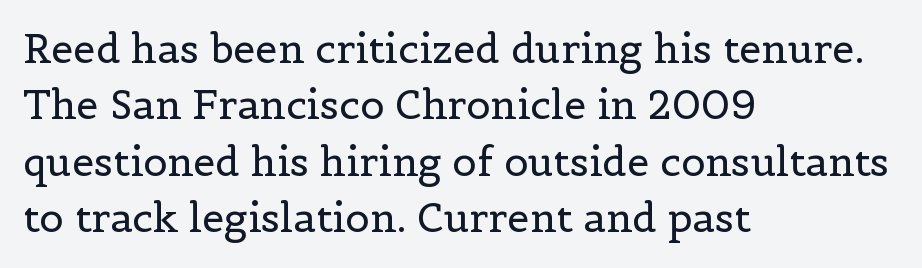
{"serif": "yes", "italic": "no", "bold": "no", "weight": "regular", "width": "normal", "x_height": "medium", "monospaced": "no", "underline": "no", "align": "left", "line_spacing": "normal", "line_spacing_ratio": 1.41, "letter_spacing": "normal", "letter_spacing_em": 0.0, "glyph_px": 40}
